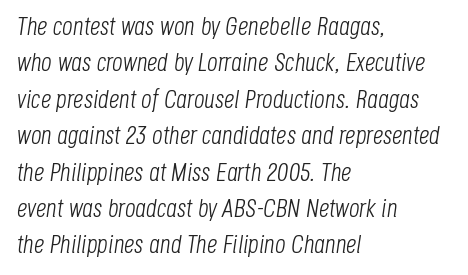
The glyphs are unaccompanied by any horizontal stroke below them. Letters have the restrained weight of plain body copy at most. In CSS terms this would be text-align: left. Regular leading.
